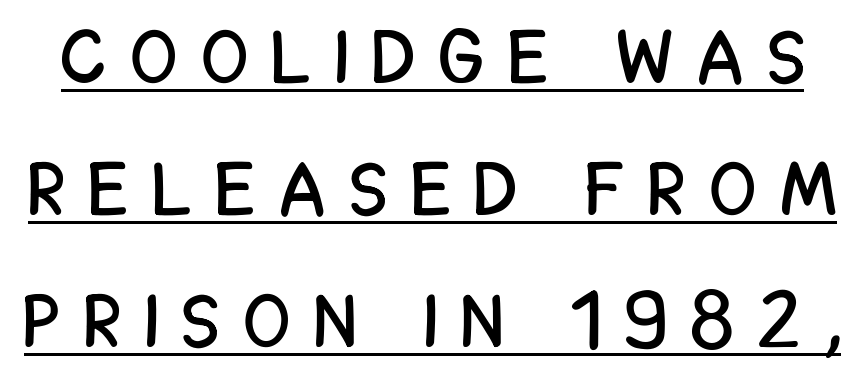
Q: Is the text italic (slanted)? A: No, it is upright.
Q: Is the typeface a serif or a sans-serif typeface? A: Sans-serif.
Q: Is the text underlined? A: Yes.
Q: Is the spacing between letters normal or unusually wide? A: Unusually wide.
Q: Width (condensed, normal, or wide)? A: Condensed.
Q: Stroke contrast? A: Low.
Q: x-height? A: Large.
Q: Monospaced? A: No.
